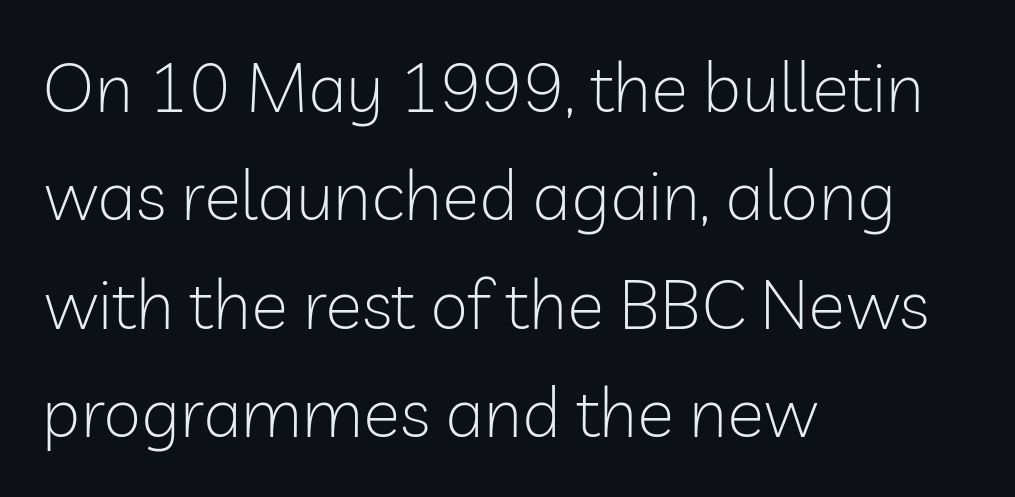
The image shows 69 px light sans-serif type, upright; set left-aligned, normal line spacing (1.57x), normal letter spacing, not underlined; low stroke contrast and a medium x-height.
